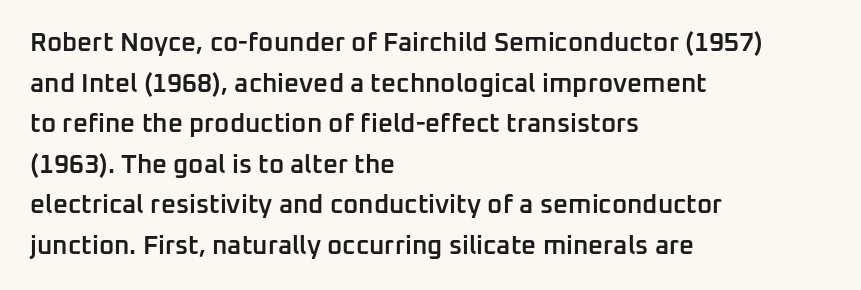
Q: Is the text bold? A: Semi-bold.
Q: Is the text italic (slanted)? A: No, it is upright.
Q: Is the text underlined? A: No.
Q: How is the paragraph aligned? A: Left-aligned.
Q: Is the spacing between letters normal or unusually wide? A: Normal.
Q: Is the spacing between lines tight, normal or loose? A: Normal.
